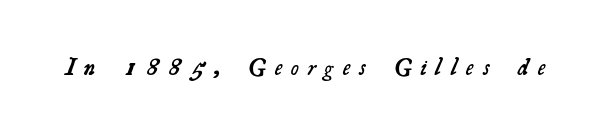
Is the type bold? Partly — it's a semibold, heavier than regular but not fully bold. Display-style spreading of the glyphs; the letterfit is very open. Lines of text with bare space underneath.
